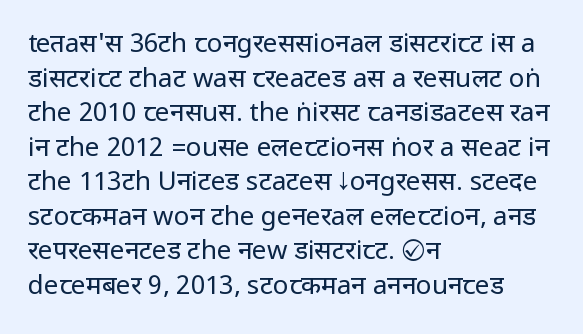
No chunkiness to these letters — they're not bold. A classic flush-left, rag-right setting is used for this passage. One glance says typical: line gaps are just what's usual. The letters sit at their default tracking, neither squeezed nor spread.
